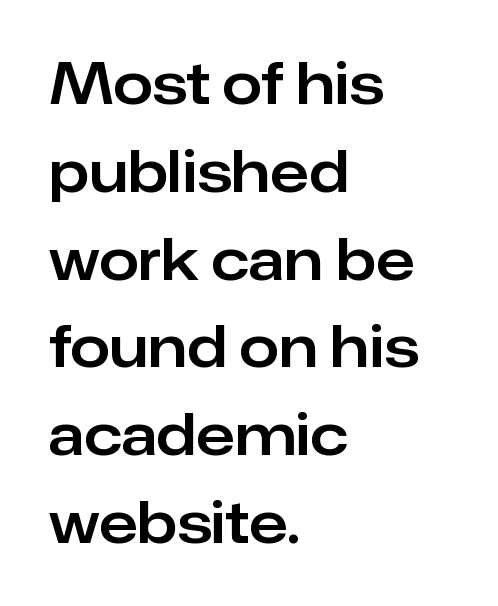
The image shows 57 px sans-serif type, upright; set left-aligned, normal line spacing (1.54x), normal letter spacing, not underlined; low stroke contrast and a medium x-height.
